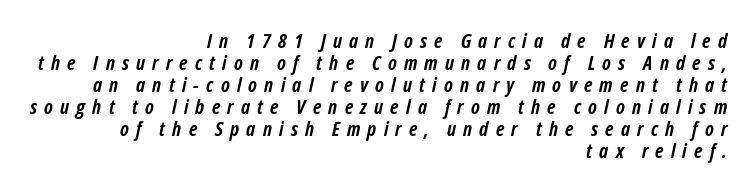
The baseline area is clear. Where is the straight margin? On the right. A full-strength bold gives these letters their thick strokes. Closely set lines give the paragraph a compact silhouette.
